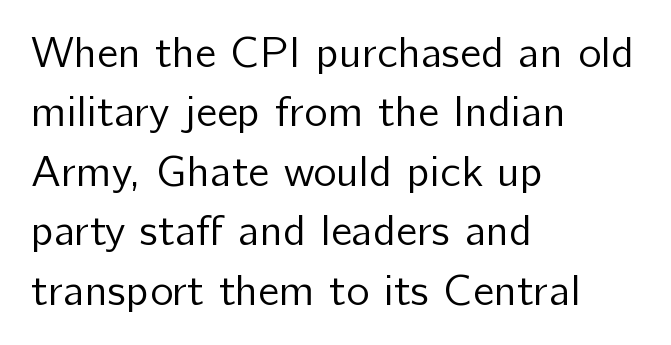
Q: Is the text bold? A: No.
Q: Is the text italic (slanted)? A: No, it is upright.
Q: Is the typeface a serif or a sans-serif typeface? A: Sans-serif.
Q: Is the text underlined? A: No.
Q: How is the paragraph aligned? A: Left-aligned.
Q: Is the spacing between letters normal or unusually wide? A: Normal.
Q: Is the spacing between lines tight, normal or loose? A: Normal.
Q: Width (condensed, normal, or wide)? A: Normal.
Q: Stroke contrast? A: Low.
Q: x-height? A: Medium.
Q: Monospaced? A: No.
